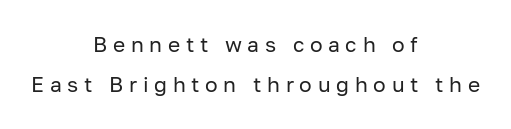
It's the straight-up-and-down kind of type. Interline gaps are noticeably wide in this sample. The whitespace from short lines is split evenly between both sides. There is plenty of visible air inserted between adjacent glyphs. The space beneath each line is pristine and unruled. Counters stay open thanks to moderate or lighter strokes.
